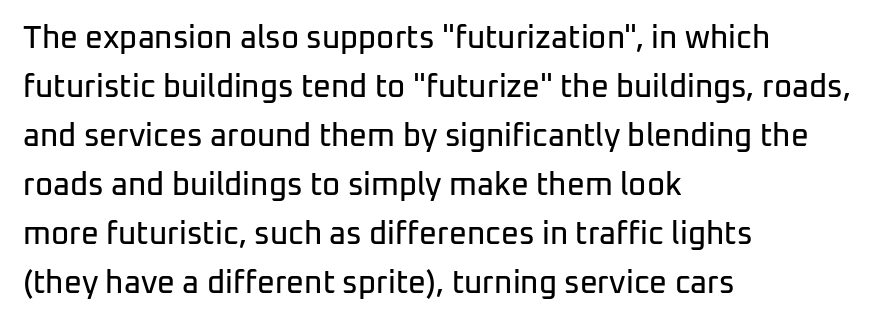
In CSS terms this would be text-align: left. The block of text has a typical density, with ordinary space between rows. No feet cap the strokes, marking this as sans-serif type. Varying glyph widths throughout — classic text-font behaviour. Underlining? Definitely not there. The type is set solid horizontally, with unmodified tracking.
